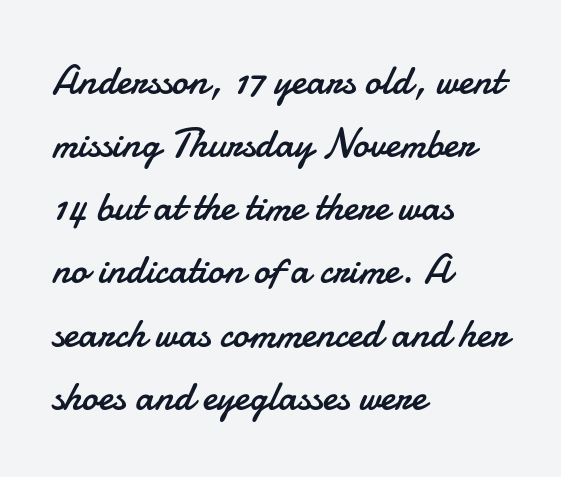
The image shows 41 px regular-weight sans-serif type; set left-aligned, normal line spacing (1.54x), normal letter spacing, not underlined; low stroke contrast and a small x-height.
